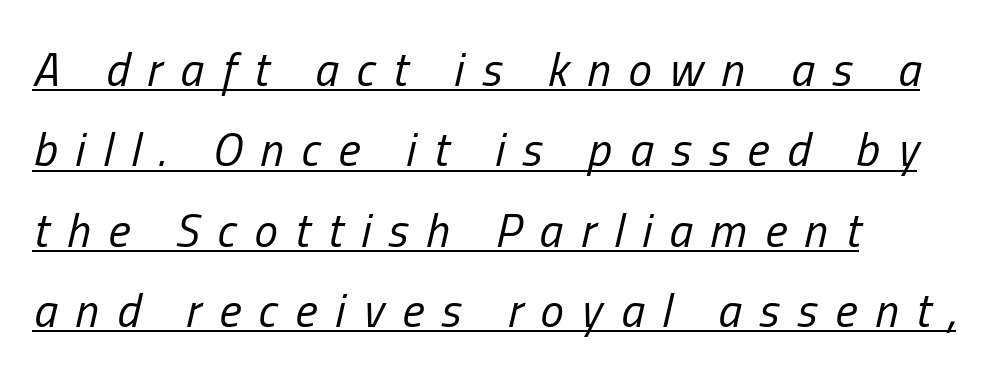
The image shows 47 px regular-weight, condensed type, italic (leaning right); set left-aligned, line spacing 1.71x, unusually wide letter spacing (+0.38 em), underlined; low stroke contrast and a medium x-height.
